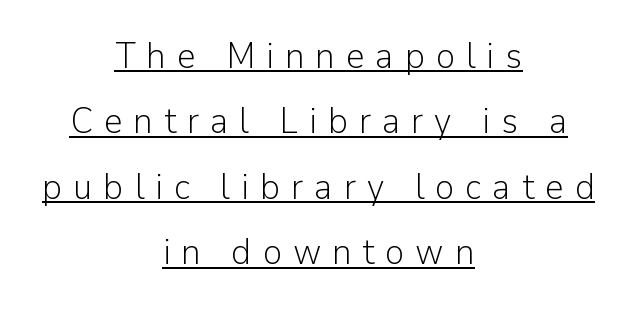
The image shows 37 px light sans-serif type, upright; set centered, line spacing 1.77x, unusually wide letter spacing (+0.29 em), underlined; low stroke contrast and a medium x-height.
